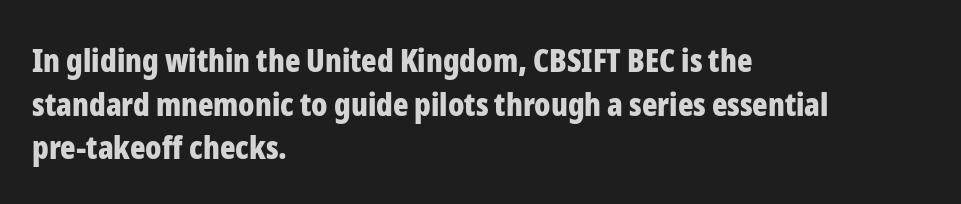
Q: Is the text bold? A: Yes.
Q: Is the text italic (slanted)? A: No, it is upright.
Q: Is the typeface a serif or a sans-serif typeface? A: Sans-serif.
Q: Is the text underlined? A: No.
Q: How is the paragraph aligned? A: Left-aligned.
Q: Is the spacing between letters normal or unusually wide? A: Normal.
Q: Is the spacing between lines tight, normal or loose? A: Normal.
Q: Width (condensed, normal, or wide)? A: Condensed.
Q: Stroke contrast? A: Low.
Q: x-height? A: Medium.
Q: Monospaced? A: No.
